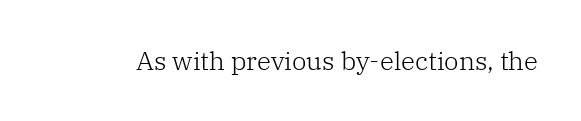
The image shows 26 px text type, upright; set normal letter spacing, not underlined.
